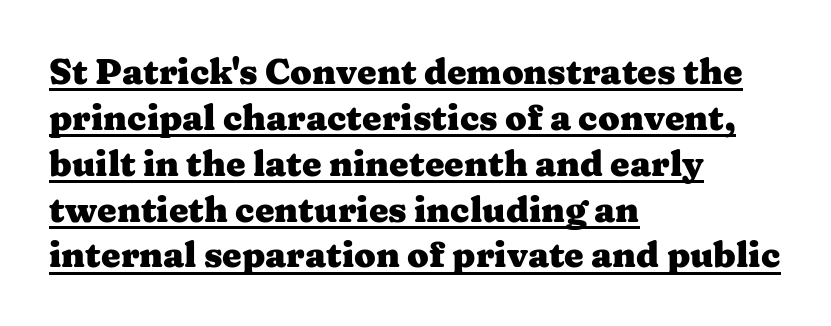
The type is set solid horizontally, with unmodified tracking. Varying glyph widths throughout — classic text-font behaviour. Leading matches the norm, producing a regular column. Style check: upright. As a designer I'd log this as weight 700, bold. Font category for this specimen: serif.
